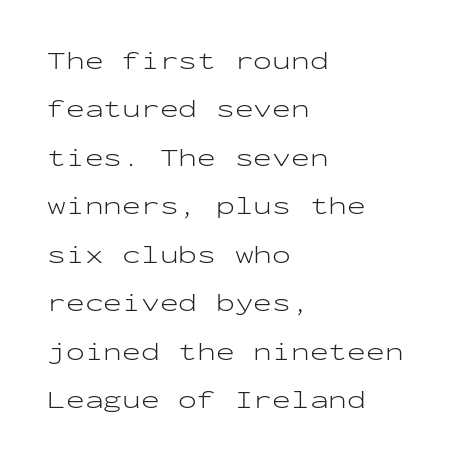
{"italic": "no", "bold": "no", "underline": "no", "align": "left", "line_spacing": "loose", "line_spacing_ratio": 1.94, "letter_spacing": "normal", "letter_spacing_em": 0.0, "glyph_px": 25}
